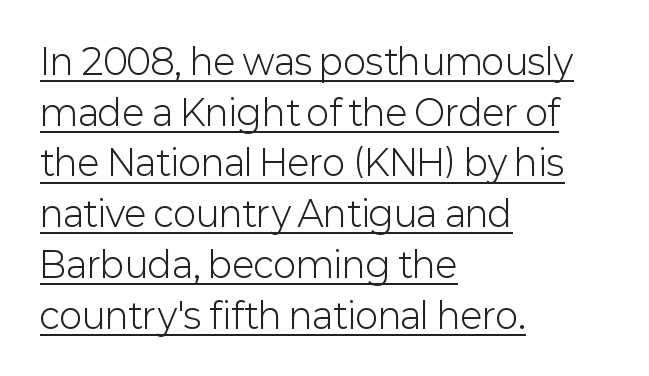
{"serif": "no", "italic": "no", "bold": "no", "weight": "light", "width": "normal", "stroke_contrast": "low", "x_height": "medium", "monospaced": "no", "underline": "yes", "align": "left", "line_spacing": "normal", "line_spacing_ratio": 1.45, "letter_spacing": "normal", "letter_spacing_em": 0.0, "glyph_px": 35}
